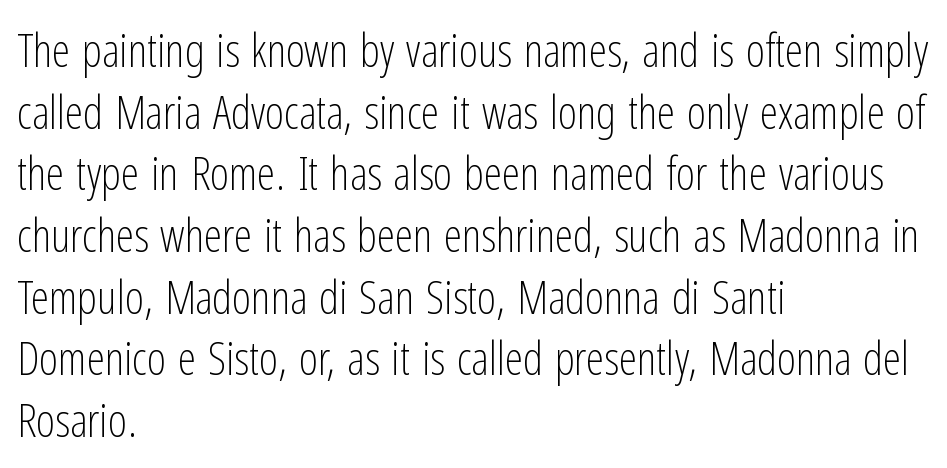
Q: Is the text bold? A: No.
Q: Is the text italic (slanted)? A: No, it is upright.
Q: Is the typeface a serif or a sans-serif typeface? A: Sans-serif.
Q: Is the text underlined? A: No.
Q: How is the paragraph aligned? A: Left-aligned.
Q: Is the spacing between letters normal or unusually wide? A: Normal.
Q: Is the spacing between lines tight, normal or loose? A: Normal.
Q: Width (condensed, normal, or wide)? A: Condensed.
Q: Stroke contrast? A: Low.
Q: x-height? A: Medium.
Q: Monospaced? A: No.
